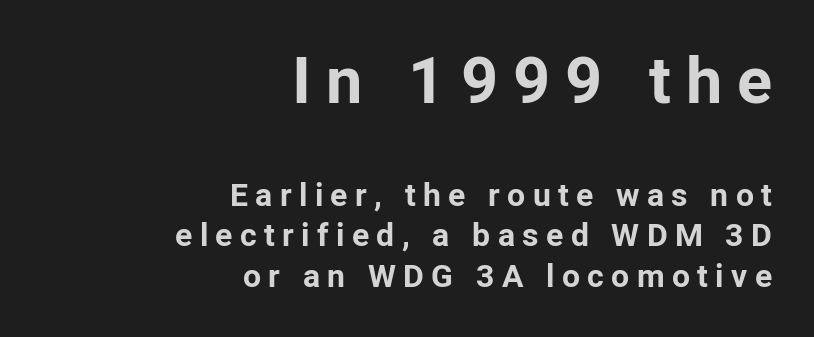
{"serif": "no", "italic": "no", "bold": "yes", "weight": "bold", "width": "normal", "stroke_contrast": "low", "x_height": "medium", "monospaced": "no", "underline": "no", "align": "right", "line_spacing": "normal", "line_spacing_ratio": 1.26, "letter_spacing": "wide", "letter_spacing_em": 0.23, "larger_block": "first", "size_ratio": 2.03, "glyph_px": 65}
